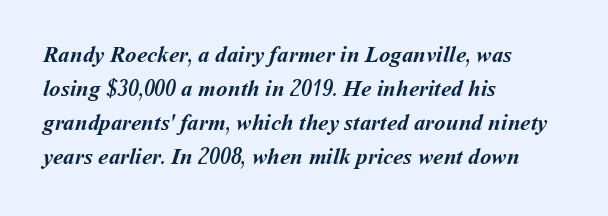
{"bold": "yes", "underline": "no", "align": "left", "line_spacing": "normal", "line_spacing_ratio": 1.48, "letter_spacing": "normal", "letter_spacing_em": 0.0, "glyph_px": 23}
